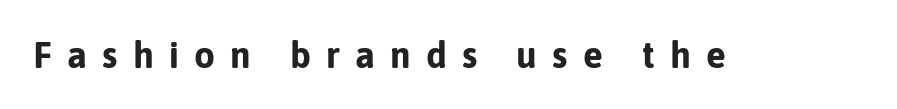
The image shows 37 px bold sans-serif type, upright; set unusually wide letter spacing (+0.41 em), not underlined; low stroke contrast and a medium x-height.
